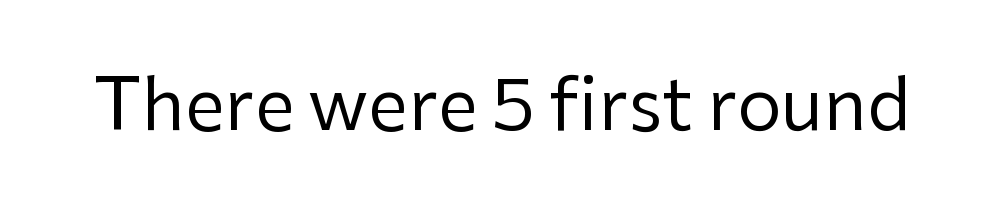
Proportional: the letters do not fall into vertical columns. The passage shown is not bold in any degree. Examine the stroke ends and you'll find no serifs. Each row of text sits above clean, open space. No extra tracking has been applied to these lines. In terms of posture, this sample is upright.
